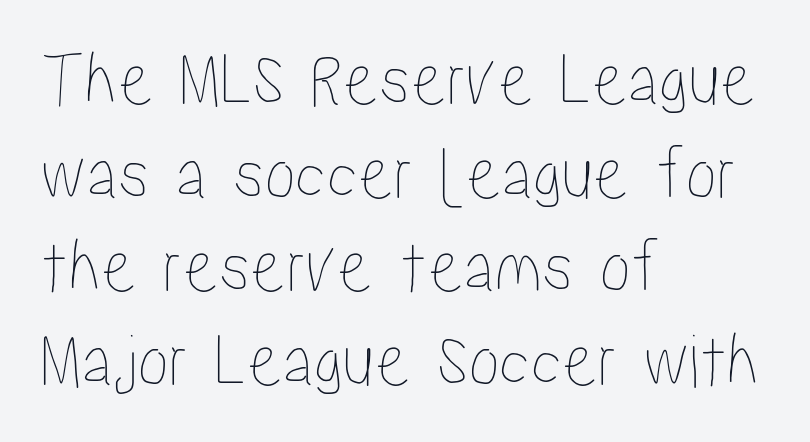
Q: Is the text italic (slanted)? A: No, it is upright.
Q: Is the text underlined? A: No.
Q: How is the paragraph aligned? A: Left-aligned.
Q: Is the spacing between letters normal or unusually wide? A: Normal.
Q: Width (condensed, normal, or wide)? A: Condensed.
Q: Stroke contrast? A: Low.
Q: x-height? A: Medium.
Q: Monospaced? A: No.
